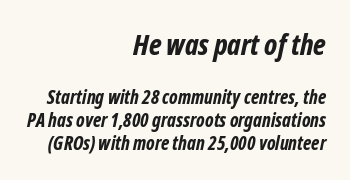
{"serif": "no", "bold": "yes", "weight": "bold", "width": "condensed", "stroke_contrast": "low", "x_height": "medium", "monospaced": "no", "underline": "no", "align": "right", "line_spacing_ratio": 1.22, "letter_spacing": "normal", "letter_spacing_em": 0.0, "larger_block": "first", "size_ratio": 1.53, "glyph_px": 29}
